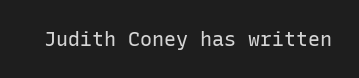
Q: Is the text bold? A: No.
Q: Is the text italic (slanted)? A: No, it is upright.
Q: Is the text underlined? A: No.
Q: Is the spacing between letters normal or unusually wide? A: Normal.
